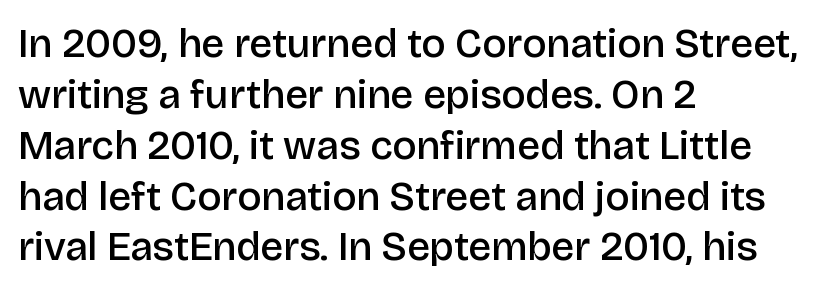
Looks like regular typesetting: each glyph gets only the width it needs. The type is set solid horizontally, with unmodified tracking. A fair bit of extra ink — the face is semibold, not bold. Honestly, there is no underline to notice here at all.
